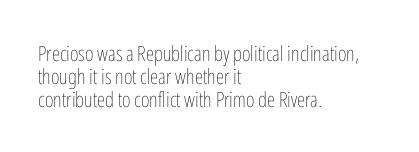
Q: Is the text bold? A: No.
Q: Is the text italic (slanted)? A: No, it is upright.
Q: Is the text underlined? A: No.
Q: How is the paragraph aligned? A: Left-aligned.
Q: Is the spacing between letters normal or unusually wide? A: Normal.
Q: Is the spacing between lines tight, normal or loose? A: Tight.
